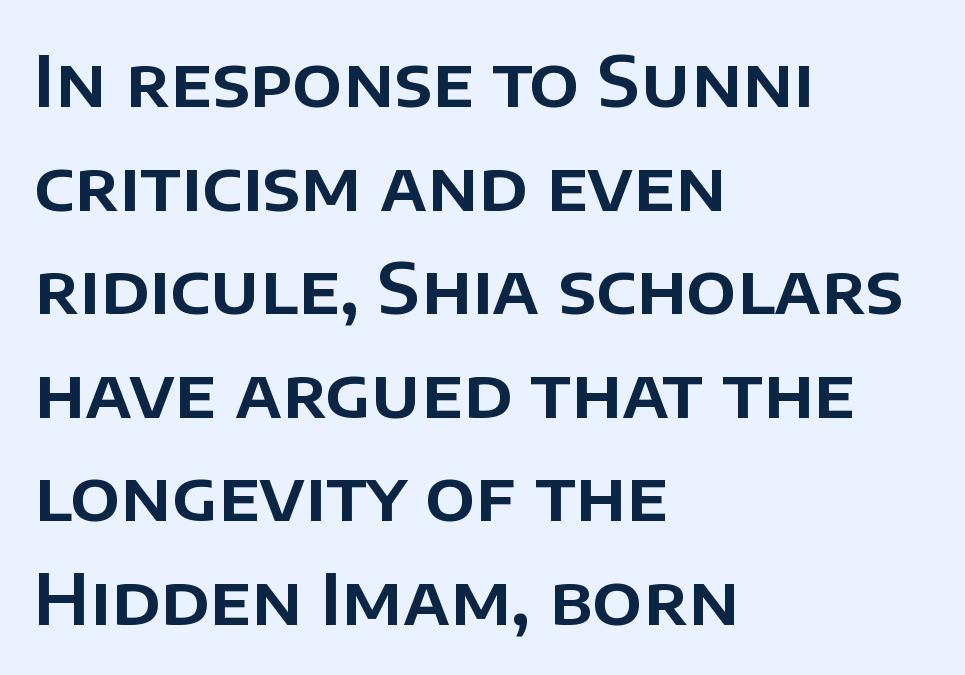
The image shows 70 px sans-serif type, upright; set left-aligned, normal line spacing (1.48x), normal letter spacing, not underlined; low stroke contrast and a large x-height.
